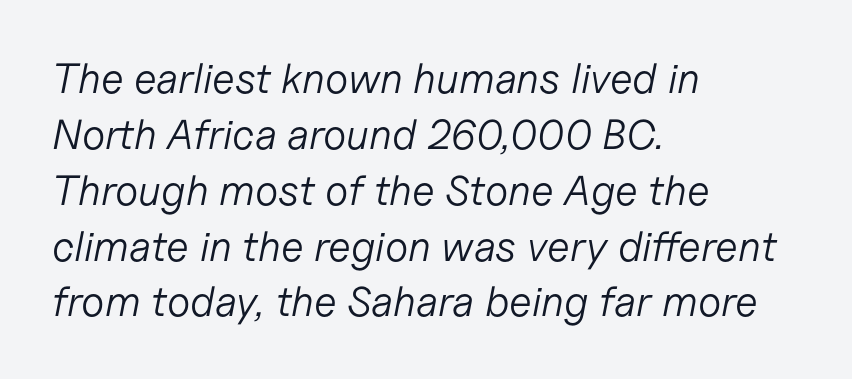
Varying glyph widths throughout — classic text-font behaviour. This sample keeps an unexceptional amount of space between lines. This rendering features lettering with no underline. The setting favours the left margin, as ordinary paragraphs usually do.
